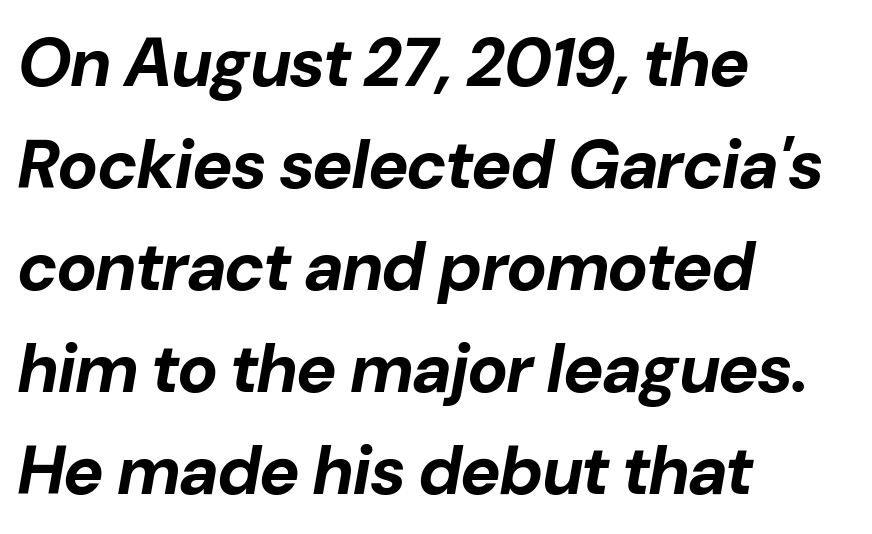
Q: Is the text bold? A: Yes.
Q: Is the text italic (slanted)? A: Yes, it leans right by about 10 degrees.
Q: Is the text underlined? A: No.
Q: How is the paragraph aligned? A: Left-aligned.
Q: Is the spacing between letters normal or unusually wide? A: Normal.
Q: Is the spacing between lines tight, normal or loose? A: Normal.
Q: Width (condensed, normal, or wide)? A: Normal.
Q: Stroke contrast? A: Low.
Q: x-height? A: Medium.
Q: Monospaced? A: No.
